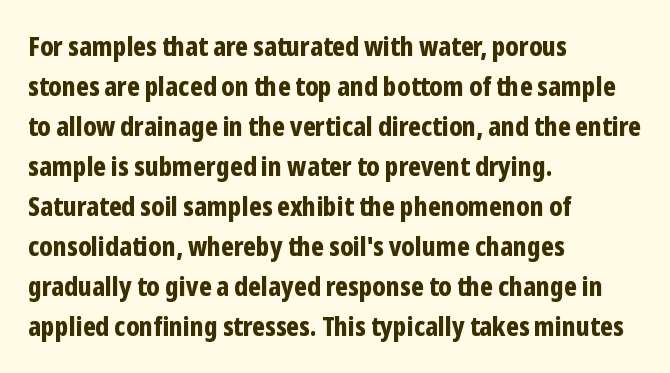
The letterforms sit shoulder to shoulder at normal distance. If you measured baseline to baseline, you'd find a middling distance. The specimen omits any rule beneath the text block's lines. These lines stack with their left ends in a neat column.
